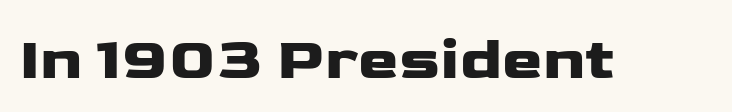
{"serif": "no", "italic": "no", "width": "wide", "stroke_contrast": "low", "x_height": "medium", "monospaced": "no", "underline": "no", "letter_spacing": "normal", "letter_spacing_em": 0.0, "glyph_px": 61}
